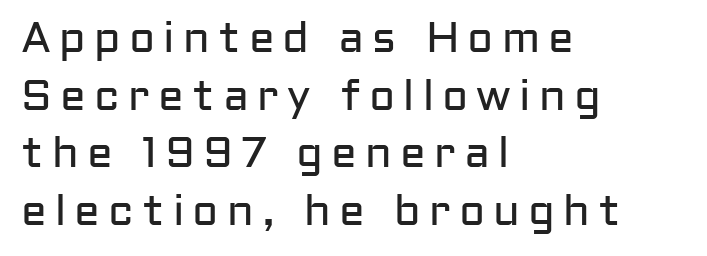
In CSS terms this would be text-align: left. The space beneath each line is pristine and unruled. Do the characters align in a grid? No, the font is proportional. The typography opts for an upright posture over an oblique one. The face looks like a standard text weight, possibly lighter. Does the type have serifs? No, each stem ends abruptly.
